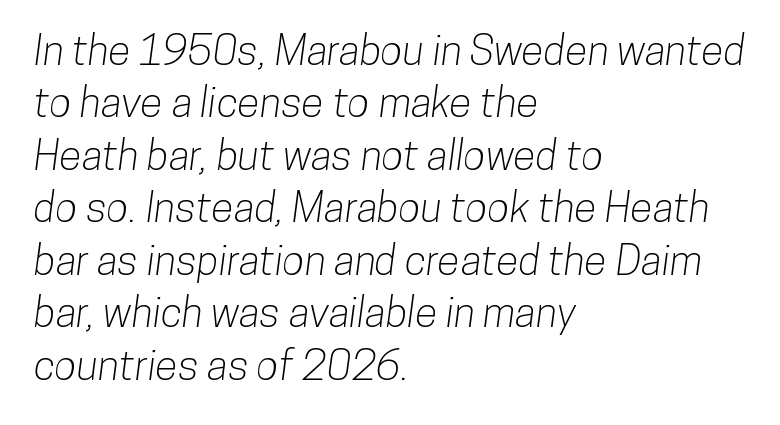
Q: Is the typeface a serif or a sans-serif typeface? A: Sans-serif.
Q: Is the text underlined? A: No.
Q: How is the paragraph aligned? A: Left-aligned.
Q: Is the spacing between letters normal or unusually wide? A: Normal.
Q: Is the spacing between lines tight, normal or loose? A: Normal.
Q: Width (condensed, normal, or wide)? A: Condensed.
Q: Stroke contrast? A: Low.
Q: x-height? A: Medium.
Q: Monospaced? A: No.
